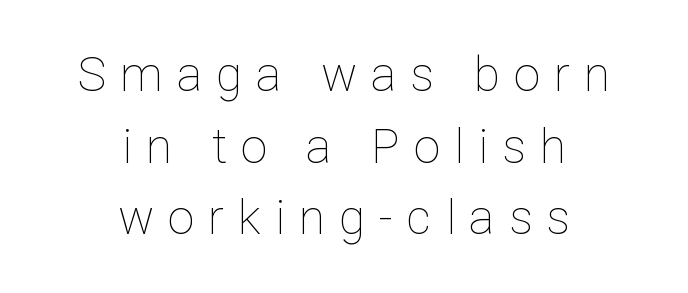
Does the lettering tilt? It doesn't — this is upright. Has an underline been added? It has not. The rendering uses natural spacing where letterforms have individual widths. Loose tracking; the words dissolve into strings of separated letters.
